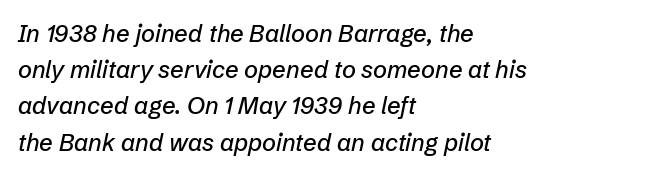
Q: Is the text italic (slanted)? A: Yes, it leans right by about 12 degrees.
Q: Is the text underlined? A: No.
Q: How is the paragraph aligned? A: Left-aligned.
Q: Is the spacing between letters normal or unusually wide? A: Normal.
Q: Is the spacing between lines tight, normal or loose? A: Normal.
